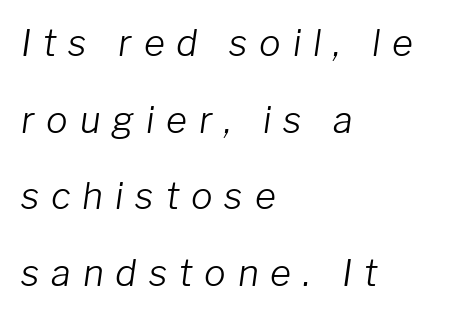
Q: Is the text bold? A: No.
Q: Is the text italic (slanted)? A: Yes, it leans right by about 8 degrees.
Q: Is the text underlined? A: No.
Q: How is the paragraph aligned? A: Left-aligned.
Q: Is the spacing between letters normal or unusually wide? A: Unusually wide.
Q: Is the spacing between lines tight, normal or loose? A: Loose.
Q: Width (condensed, normal, or wide)? A: Normal.
Q: Stroke contrast? A: Low.
Q: x-height? A: Medium.
Q: Monospaced? A: No.
